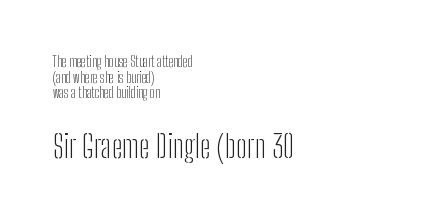
The image shows 32 px light, condensed sans-serif type, upright; set left-aligned, tight line spacing (1.12x), normal letter spacing, not underlined; the second (bottom) block is 2.29x larger; low stroke contrast and a medium x-height.
